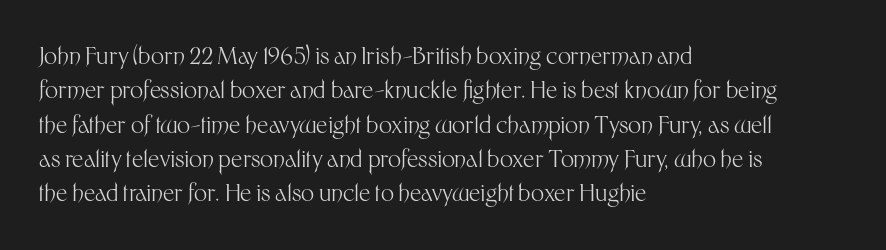
{"italic": "no", "bold": "no", "underline": "no", "align": "left", "line_spacing": "normal", "line_spacing_ratio": 1.49, "letter_spacing": "normal", "letter_spacing_em": 0.0, "glyph_px": 23}
